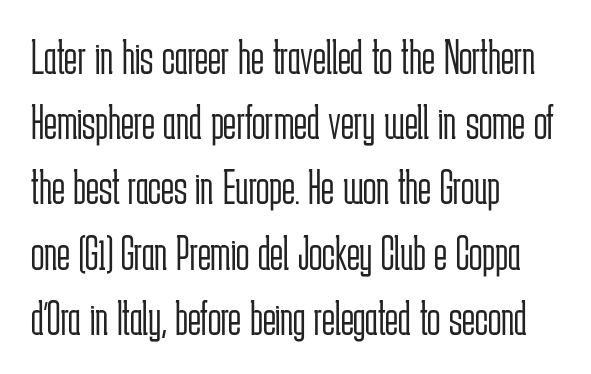
The image shows 49 px light, condensed sans-serif type, upright; set left-aligned, normal line spacing (1.33x), normal letter spacing, not underlined; low stroke contrast and a medium x-height.
